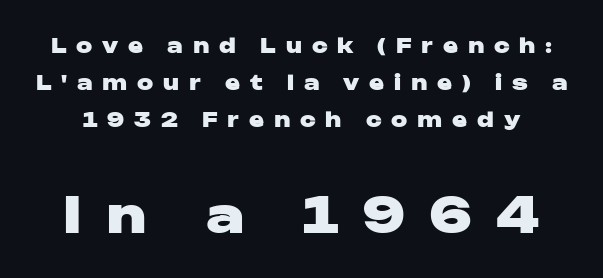
The image shows 49 px heavy, wide sans-serif type, upright; set line spacing 1.86x, unusually wide letter spacing (+0.49 em), not underlined; the second (bottom) block is 2.45x larger; low stroke contrast and a medium x-height.
